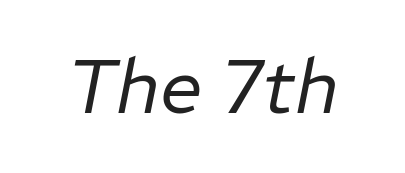
The image shows 75 px regular-weight type, italic (leaning right); set normal letter spacing, not underlined; low stroke contrast and a medium x-height.
